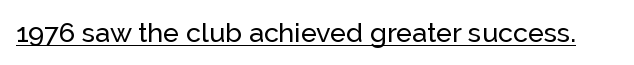
Q: Is the text italic (slanted)? A: No, it is upright.
Q: Is the text underlined? A: Yes.
Q: Is the spacing between letters normal or unusually wide? A: Normal.
